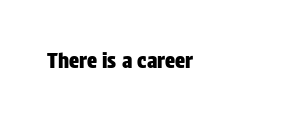
{"italic": "no", "underline": "no", "letter_spacing": "normal", "letter_spacing_em": 0.0, "glyph_px": 21}
